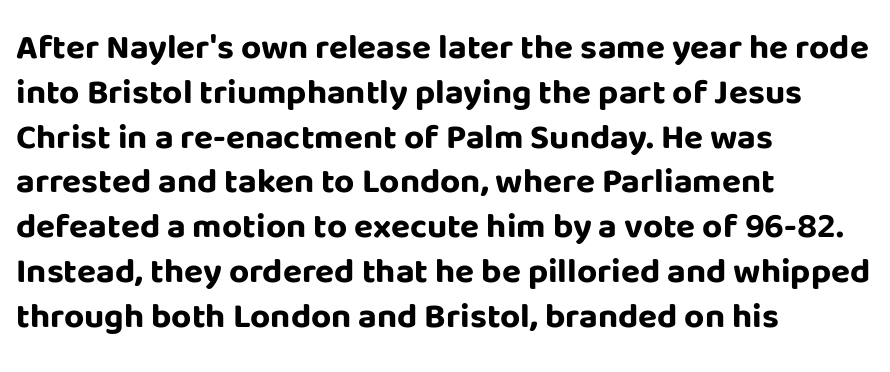
The type family on display is of the sans-serif kind. Stroke thickness is high; the sample reads as a true bold. Do the letters lean? They stand straight. The space between consecutive lines is moderate. In terms of letterspacing, this is plain default setting. The passage shown is typed in a proportional face where columns would drift.
